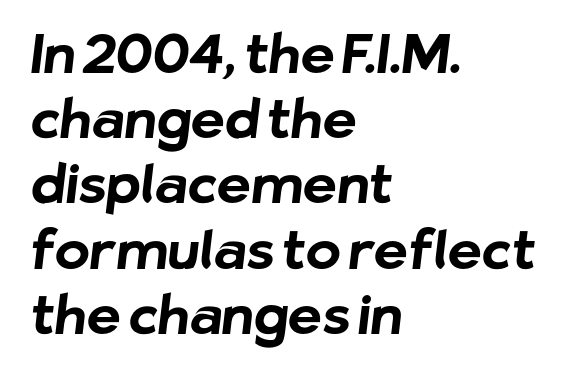
The image shows 53 px bold sans-serif type; set left-aligned, line spacing 1.23x, normal letter spacing, not underlined; low stroke contrast and a medium x-height.
